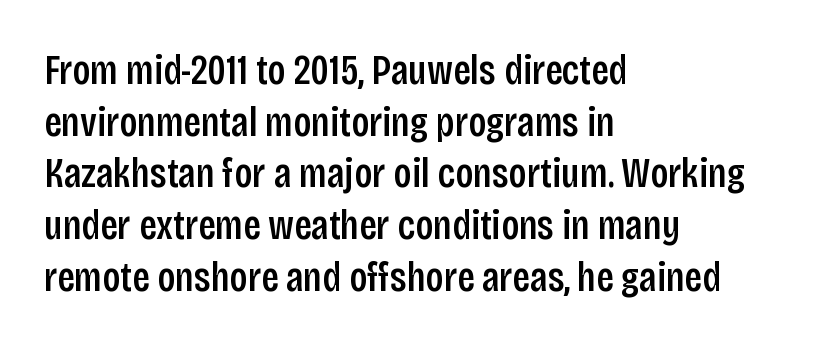
Q: Is the text italic (slanted)? A: No, it is upright.
Q: Is the typeface a serif or a sans-serif typeface? A: Sans-serif.
Q: Is the text underlined? A: No.
Q: How is the paragraph aligned? A: Left-aligned.
Q: Is the spacing between letters normal or unusually wide? A: Normal.
Q: Width (condensed, normal, or wide)? A: Condensed.
Q: Stroke contrast? A: Low.
Q: x-height? A: Large.
Q: Monospaced? A: No.
